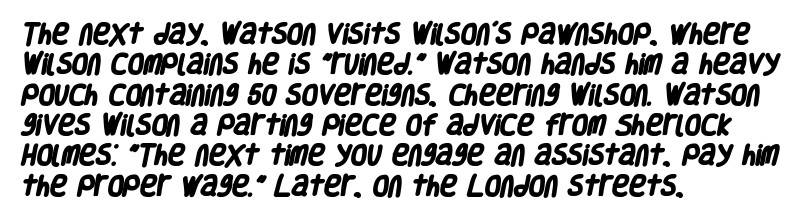
{"bold": "yes", "underline": "no", "align": "left", "line_spacing": "normal", "line_spacing_ratio": 1.32, "letter_spacing": "normal", "letter_spacing_em": 0.0, "glyph_px": 23}
